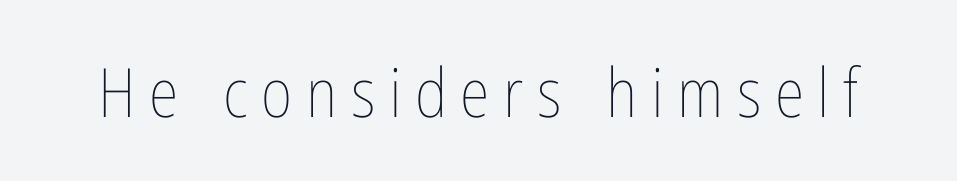
The image shows 68 px thin, condensed type, upright; set unusually wide letter spacing (+0.2 em), not underlined; low stroke contrast and a medium x-height.
